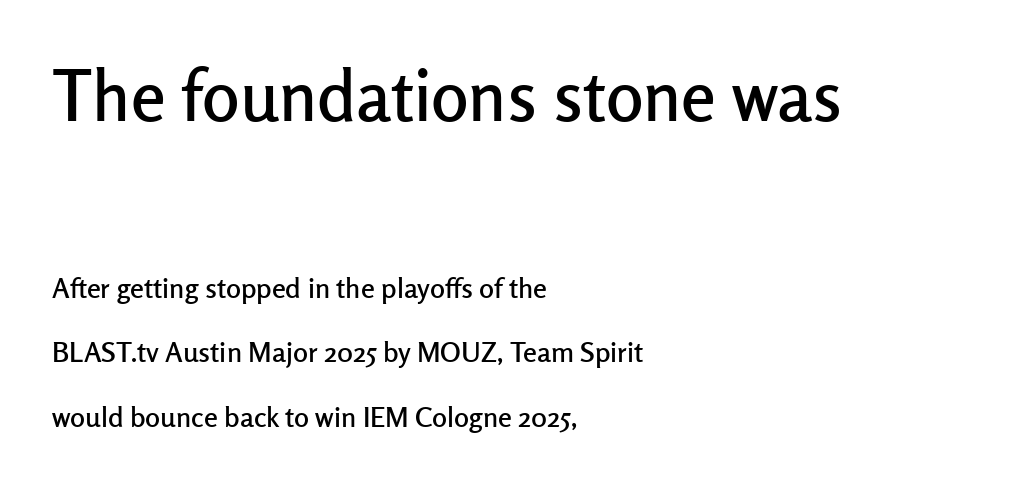
In this sample the first text group is rendered at the bigger scale. Look at the bottom of the vertical strokes: they stop flat, with no serifs. This sample has the flowing, uneven cadence of proportional lettering. Which margin do the lines hug? The left one — the right edge is uneven. Style check: upright. One glance says open: line gaps are wider than usual.
